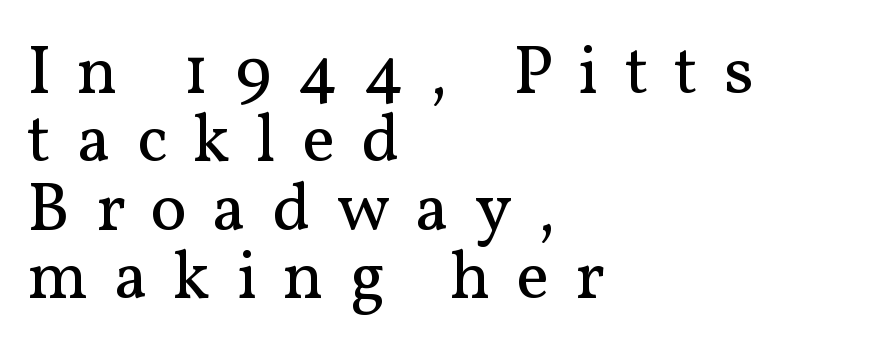
The text block is weighted toward the left margin, trailing off unevenly rightward. Vertical spacing — tight. The designer went with a serif here, giving each stem small feet. The glyphs are unaccompanied by any horizontal stroke below them.
